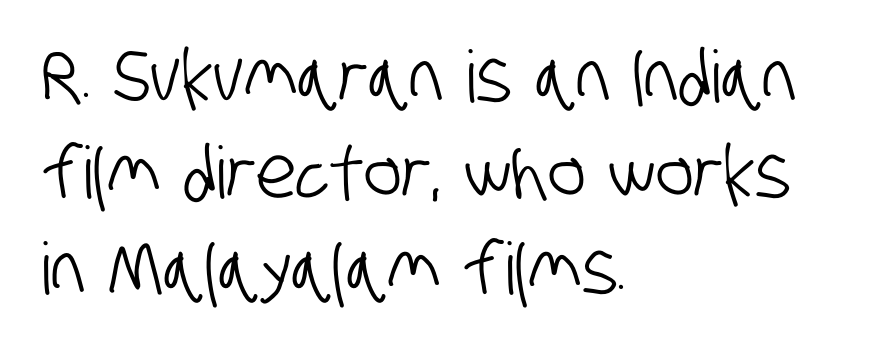
Q: Is the typeface a serif or a sans-serif typeface? A: Sans-serif.
Q: Is the text underlined? A: No.
Q: How is the paragraph aligned? A: Left-aligned.
Q: Is the spacing between letters normal or unusually wide? A: Normal.
Q: Is the spacing between lines tight, normal or loose? A: Normal.
Q: Width (condensed, normal, or wide)? A: Condensed.
Q: Stroke contrast? A: Low.
Q: x-height? A: Large.
Q: Monospaced? A: No.
